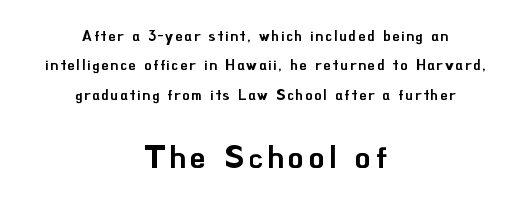
Q: Is the text italic (slanted)? A: No, it is upright.
Q: Is the typeface a serif or a sans-serif typeface? A: Sans-serif.
Q: Is the text underlined? A: No.
Q: How is the paragraph aligned? A: Centered.
Q: Is the spacing between lines tight, normal or loose? A: Loose.
Q: Which block of text is set in a larger size, the first (top) or the second (bottom)? A: The second (bottom) one.
Q: Width (condensed, normal, or wide)? A: Normal.
Q: Stroke contrast? A: Low.
Q: x-height? A: Small.
Q: Monospaced? A: No.
